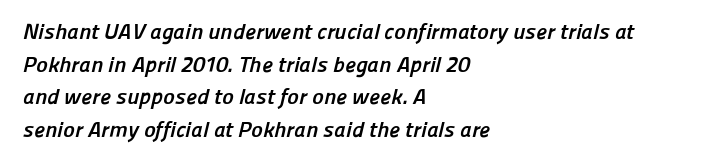
The image shows 22 px bold type; set left-aligned, normal line spacing (1.48x), normal letter spacing, not underlined.
